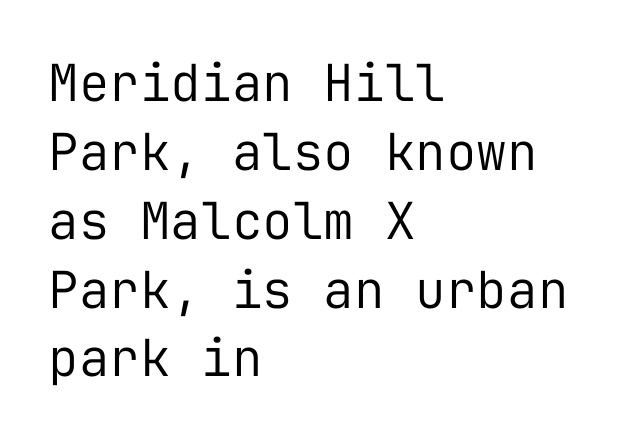
The image shows 51 px regular-weight sans-serif type, upright, monospaced; set left-aligned, normal line spacing (1.35x), normal letter spacing, not underlined; low stroke contrast and a medium x-height.
